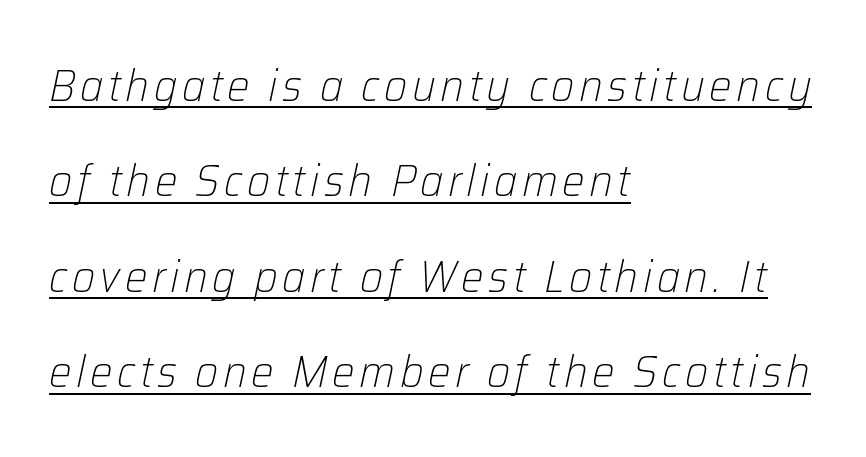
The image shows 45 px light type, italic (leaning right); set left-aligned, loose line spacing (2.12x), underlined; low stroke contrast and a medium x-height.
